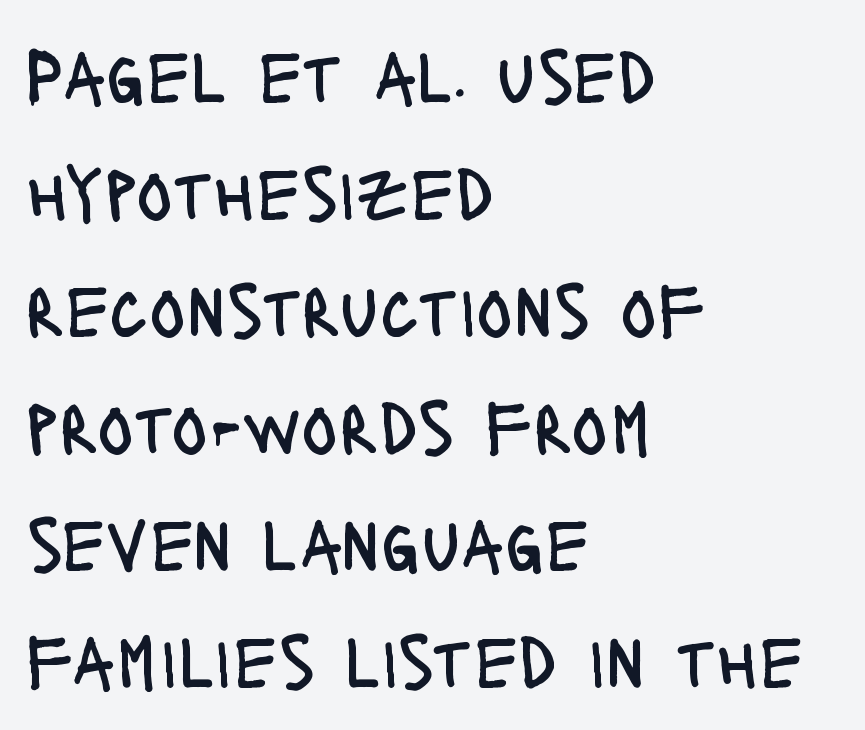
Varying glyph widths throughout — classic text-font behaviour. All the whitespace from short lines collects on the right. Tall strokes in this sample are plumb rather than angled. The face used here is rendered with its standard letterfit. On a weight scale, this lands at 450 or below. No word sits above an underline.
